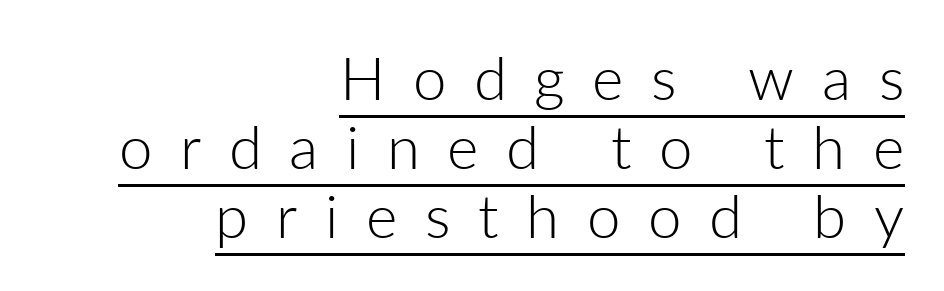
The image shows 60 px light sans-serif type, upright; set right-aligned, tight line spacing (1.15x), unusually wide letter spacing (+0.46 em), underlined; low stroke contrast and a medium x-height.
